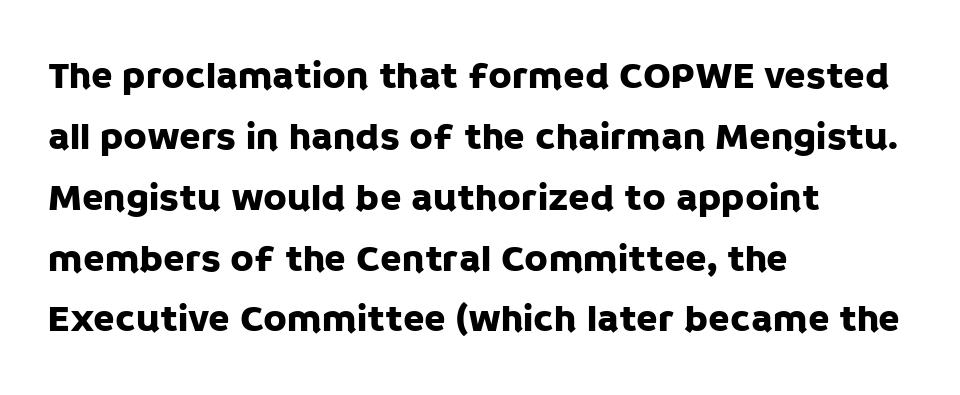
Q: Is the text italic (slanted)? A: No, it is upright.
Q: Is the typeface a serif or a sans-serif typeface? A: Sans-serif.
Q: Is the text underlined? A: No.
Q: How is the paragraph aligned? A: Left-aligned.
Q: Is the spacing between letters normal or unusually wide? A: Normal.
Q: Is the spacing between lines tight, normal or loose? A: Normal.
Q: Width (condensed, normal, or wide)? A: Normal.
Q: Stroke contrast? A: Low.
Q: x-height? A: Large.
Q: Monospaced? A: No.
